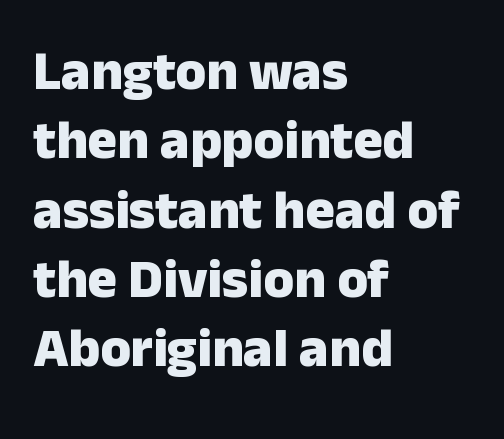
Q: Is the text bold? A: Yes.
Q: Is the text italic (slanted)? A: No, it is upright.
Q: Is the typeface a serif or a sans-serif typeface? A: Sans-serif.
Q: Is the text underlined? A: No.
Q: How is the paragraph aligned? A: Left-aligned.
Q: Is the spacing between letters normal or unusually wide? A: Normal.
Q: Is the spacing between lines tight, normal or loose? A: Normal.
Q: Width (condensed, normal, or wide)? A: Normal.
Q: Stroke contrast? A: Low.
Q: x-height? A: Medium.
Q: Monospaced? A: No.
